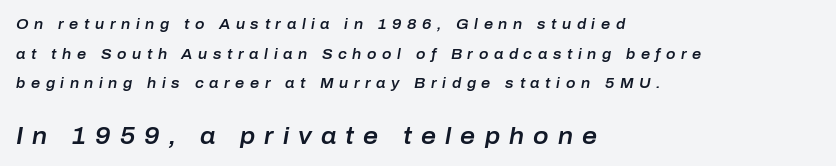
The image shows 23 px text type, italic (leaning right); set left-aligned, loose line spacing (2.11x), unusually wide letter spacing (+0.4 em), not underlined; the second (bottom) block is 1.64x larger.
